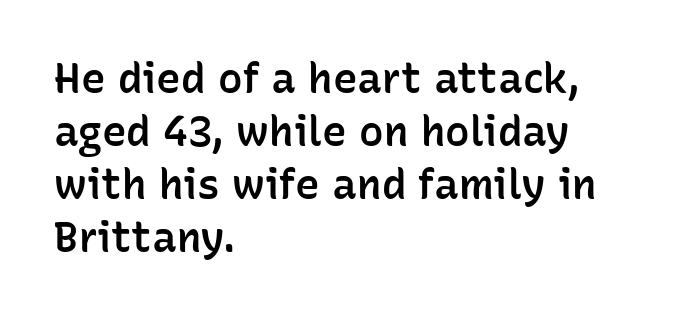
Q: Is the text bold? A: Semi-bold.
Q: Is the text italic (slanted)? A: No, it is upright.
Q: Is the typeface a serif or a sans-serif typeface? A: Sans-serif.
Q: Is the text underlined? A: No.
Q: How is the paragraph aligned? A: Left-aligned.
Q: Is the spacing between letters normal or unusually wide? A: Normal.
Q: Is the spacing between lines tight, normal or loose? A: Normal.
Q: Width (condensed, normal, or wide)? A: Normal.
Q: Stroke contrast? A: Low.
Q: x-height? A: Medium.
Q: Monospaced? A: No.
